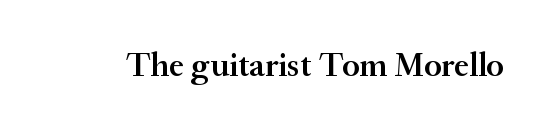
The image shows 34 px semibold serif type, upright; set normal letter spacing, not underlined; medium stroke contrast and a small x-height.
